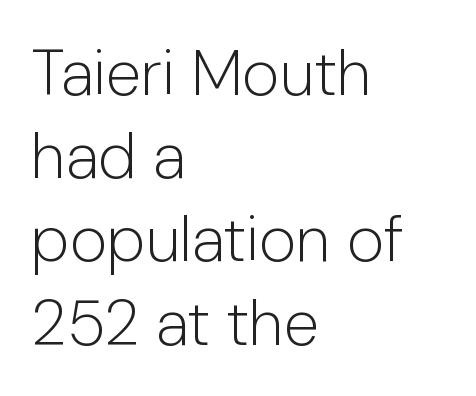
The image shows 64 px light sans-serif type, upright; set left-aligned, normal line spacing (1.3x), normal letter spacing, not underlined; low stroke contrast and a medium x-height.
